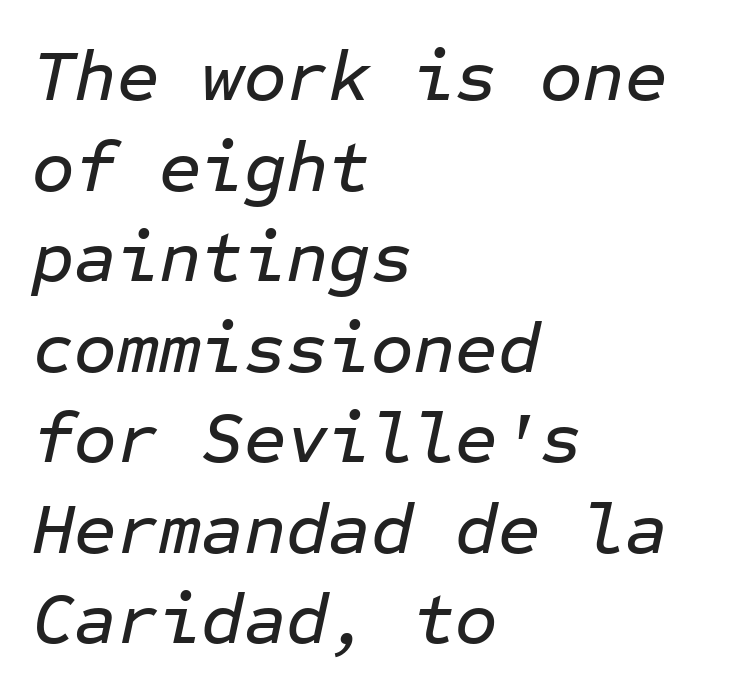
The image shows 73 px text type, italic (leaning right), monospaced; set left-aligned, line spacing 1.24x, normal letter spacing, not underlined; low stroke contrast and a medium x-height.
